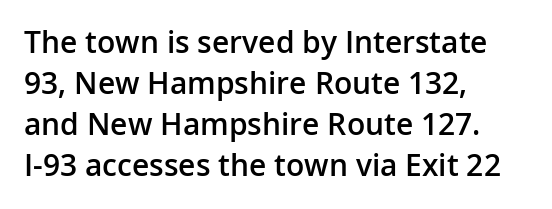
{"serif": "no", "italic": "no", "bold": "semi", "weight": "semibold", "width": "normal", "stroke_contrast": "low", "x_height": "medium", "monospaced": "no", "underline": "no", "align": "left", "line_spacing": "normal", "line_spacing_ratio": 1.37, "letter_spacing": "normal", "letter_spacing_em": 0.0, "glyph_px": 30}
